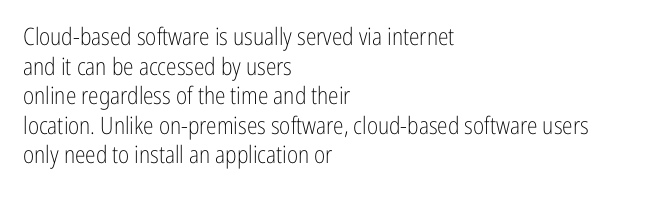
The image shows 24 px text type, upright; set left-aligned, line spacing 1.23x, normal letter spacing, not underlined.
